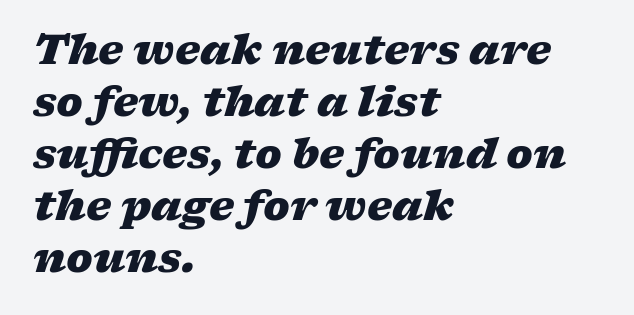
{"italic": "yes", "lean": "right", "slant_degrees": 17, "bold": "yes", "weight": "heavy", "width": "wide", "stroke_contrast": "low", "x_height": "medium", "monospaced": "no", "underline": "no", "align": "left", "line_spacing": "normal", "line_spacing_ratio": 1.3, "letter_spacing": "normal", "letter_spacing_em": 0.0, "glyph_px": 40}
